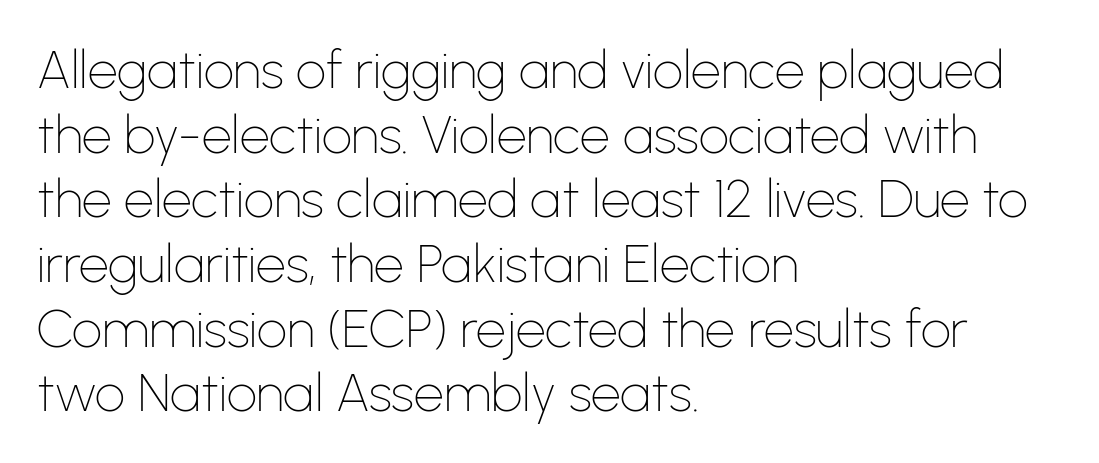
The specimen reads as upright at a glance. The gap between lines stays unmarked. These lines stack with their left ends in a neat column. You can tell from the bare stems that sans-serif type was used. Looks like regular typesetting: each glyph gets only the width it needs.
